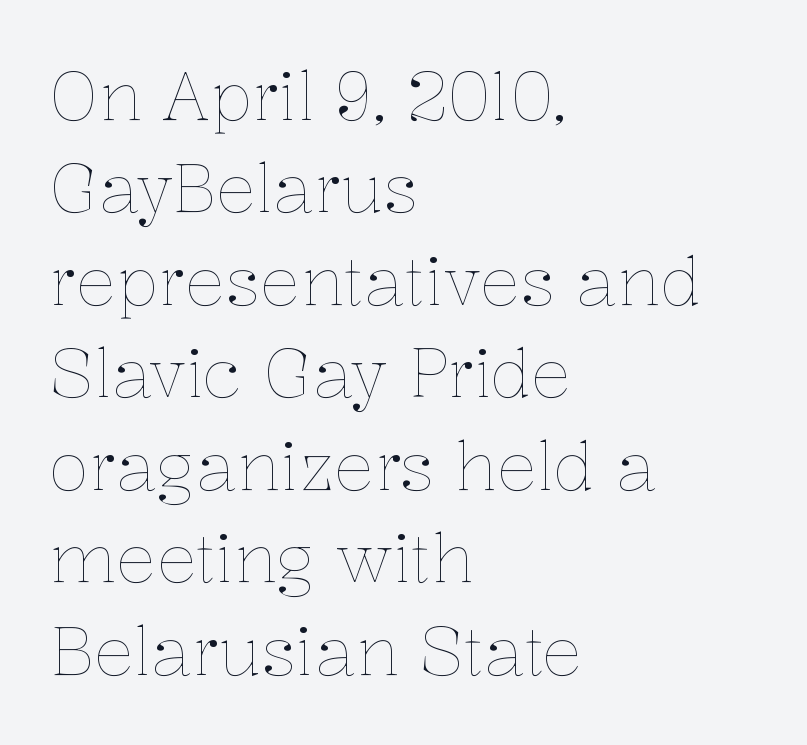
Q: Is the text bold? A: No.
Q: Is the text italic (slanted)? A: No, it is upright.
Q: Is the text underlined? A: No.
Q: How is the paragraph aligned? A: Left-aligned.
Q: Is the spacing between letters normal or unusually wide? A: Normal.
Q: Is the spacing between lines tight, normal or loose? A: Normal.
Q: Width (condensed, normal, or wide)? A: Normal.
Q: Stroke contrast? A: Low.
Q: x-height? A: Medium.
Q: Monospaced? A: No.
